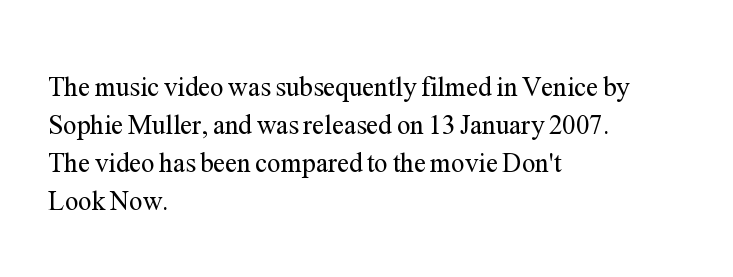
The image shows 27 px text type, upright; set left-aligned, normal line spacing (1.41x), normal letter spacing, not underlined.
